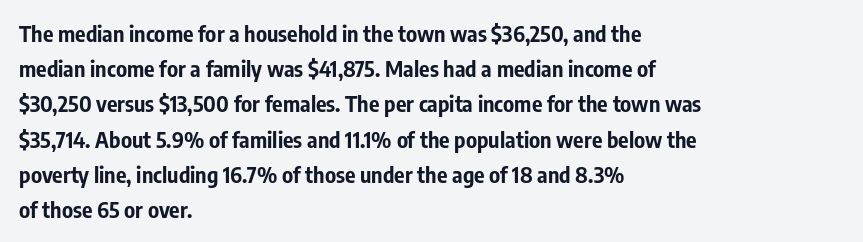
Q: Is the text bold? A: Yes.
Q: Is the text italic (slanted)? A: No, it is upright.
Q: Is the text underlined? A: No.
Q: How is the paragraph aligned? A: Left-aligned.
Q: Is the spacing between letters normal or unusually wide? A: Normal.
Q: Is the spacing between lines tight, normal or loose? A: Normal.
